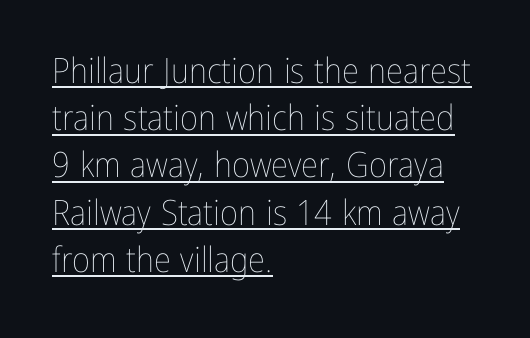
The compositor pushed each line to the left boundary. You could call the tracking neutral — neither tight nor loose. The passage shown is not bold in any degree. Leading matches the norm, producing a regular column. Ordinary non-slanted type is in use. Proportional: the letters do not fall into vertical columns.
